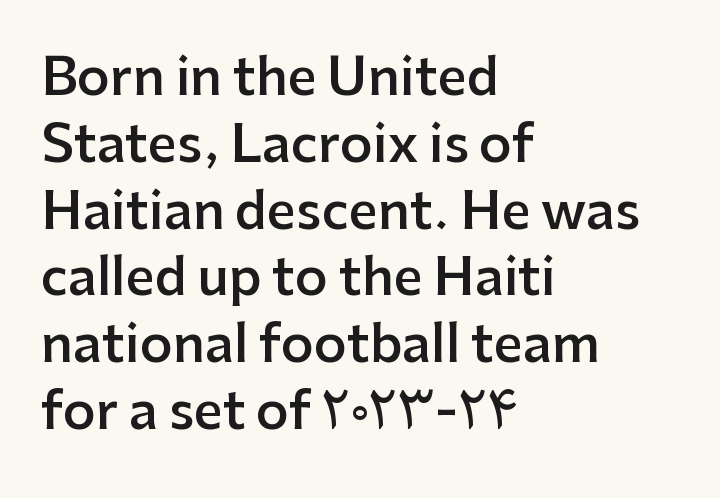
The compositor pushed each line to the left boundary. Think of a printed novel: that variable character pitch is what you see here. This sample uses an upright cut, with every glyph sitting square on the baseline. A typesetter would call this leading conventional body-copy spacing.
